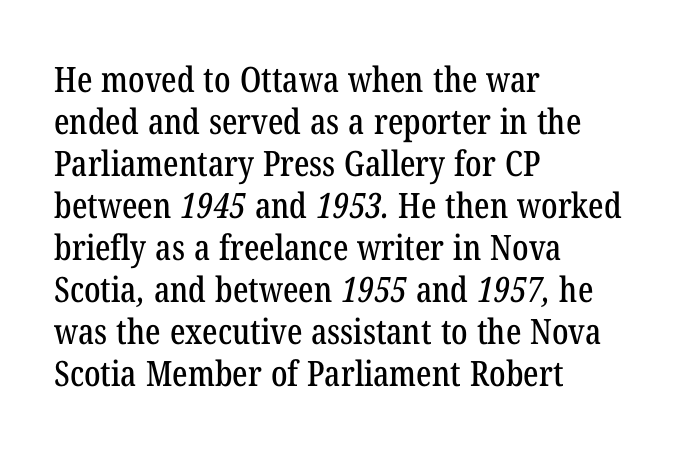
The image shows 35 px condensed serif type; set left-aligned, line spacing 1.2x, normal letter spacing, not underlined; low stroke contrast and a medium x-height.
